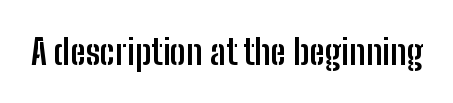
Q: Is the text bold? A: Yes.
Q: Is the text italic (slanted)? A: No, it is upright.
Q: Is the typeface a serif or a sans-serif typeface? A: Sans-serif.
Q: Is the text underlined? A: No.
Q: Is the spacing between letters normal or unusually wide? A: Normal.
Q: Width (condensed, normal, or wide)? A: Condensed.
Q: Stroke contrast? A: Low.
Q: x-height? A: Medium.
Q: Monospaced? A: No.
